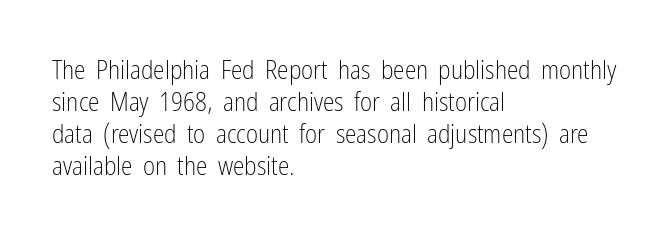
The passage shown is not underscored anywhere. Words appear dense and cohesive because spacing is normal. Alignment: flush left. Unlike italic type, these characters show no tilt at all.
